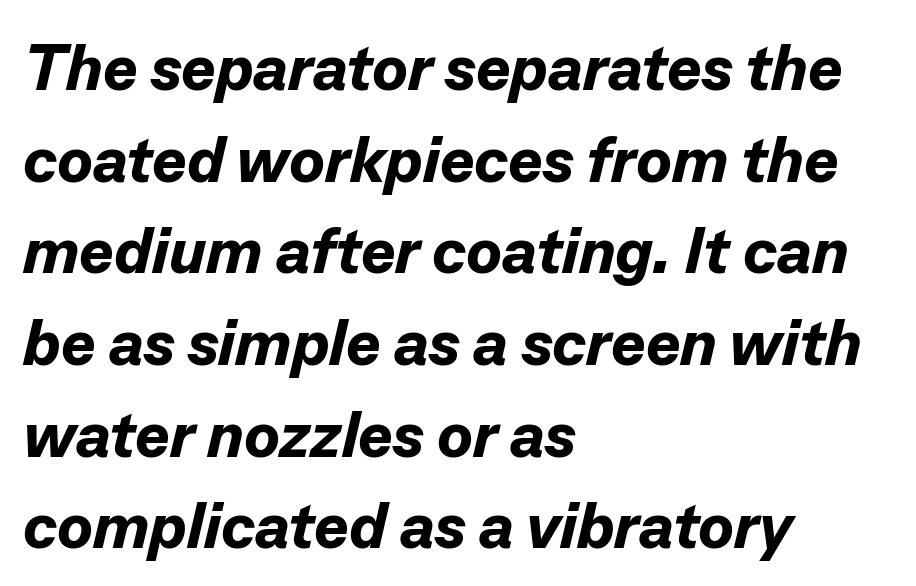
The image shows 65 px bold type, italic (leaning right); set left-aligned, normal line spacing (1.41x), normal letter spacing, not underlined; low stroke contrast and a medium x-height.
